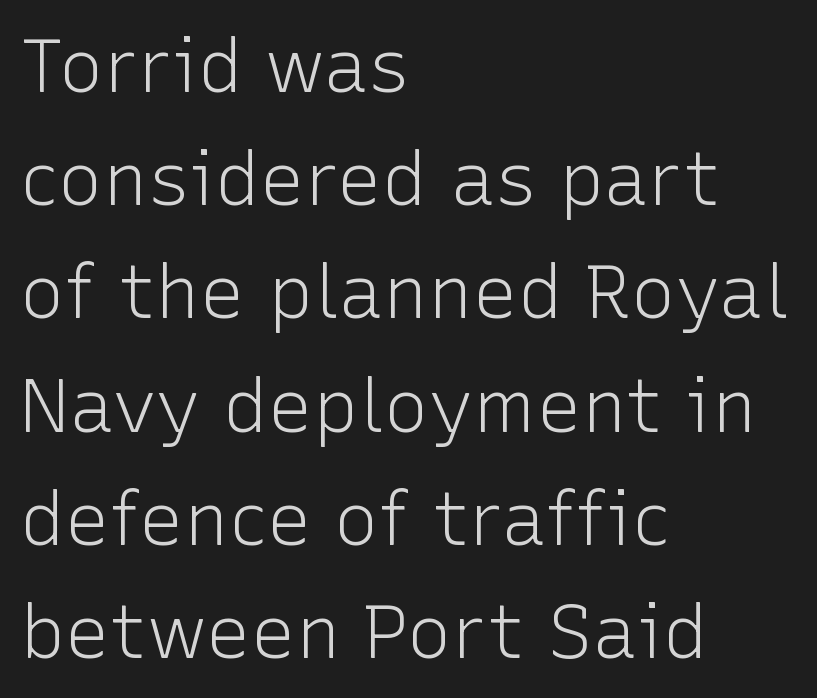
The image shows 75 px light sans-serif type, upright; set left-aligned, normal line spacing (1.51x), normal letter spacing, not underlined; low stroke contrast and a medium x-height.
